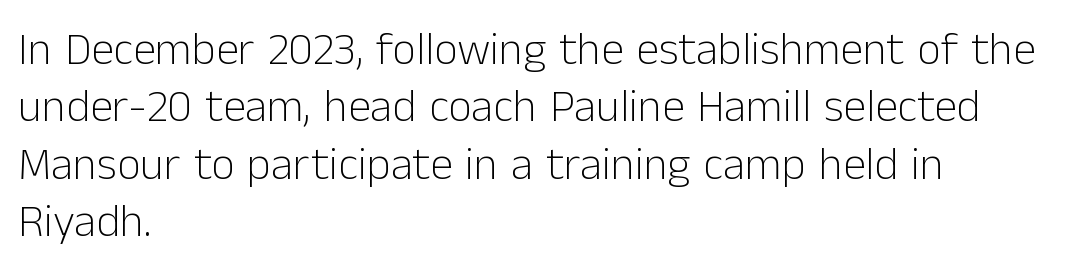
{"serif": "no", "italic": "no", "bold": "no", "weight": "light", "width": "normal", "stroke_contrast": "low", "x_height": "medium", "monospaced": "no", "underline": "no", "align": "left", "line_spacing": "normal", "line_spacing_ratio": 1.25, "letter_spacing": "normal", "letter_spacing_em": 0.0, "glyph_px": 46}
